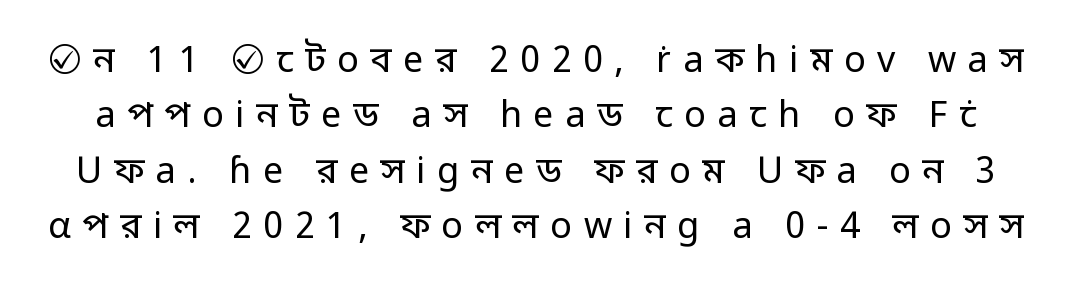
{"serif": "no", "italic": "no", "bold": "no", "weight": "regular", "width": "normal", "stroke_contrast": "low", "x_height": "medium", "monospaced": "no", "underline": "no", "line_spacing": "normal", "line_spacing_ratio": 1.54, "letter_spacing": "wide", "letter_spacing_em": 0.32, "glyph_px": 36}
